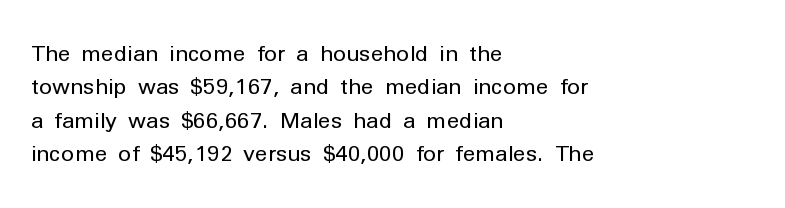
The image shows 22 px text type, upright; set left-aligned, normal line spacing (1.52x), normal letter spacing, not underlined.
